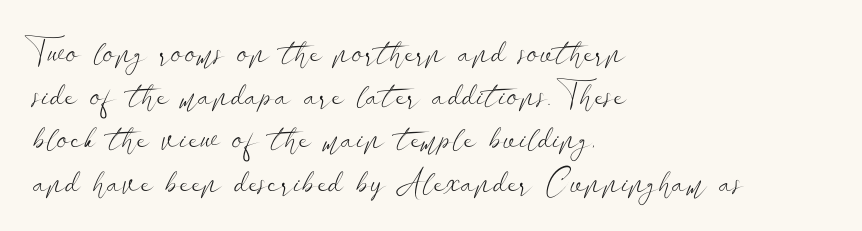
{"serif": "no", "bold": "no", "weight": "light", "width": "wide", "stroke_contrast": "low", "x_height": "small", "monospaced": "no", "underline": "no", "align": "left", "line_spacing": "normal", "line_spacing_ratio": 1.27, "letter_spacing": "normal", "letter_spacing_em": 0.0, "glyph_px": 34}
